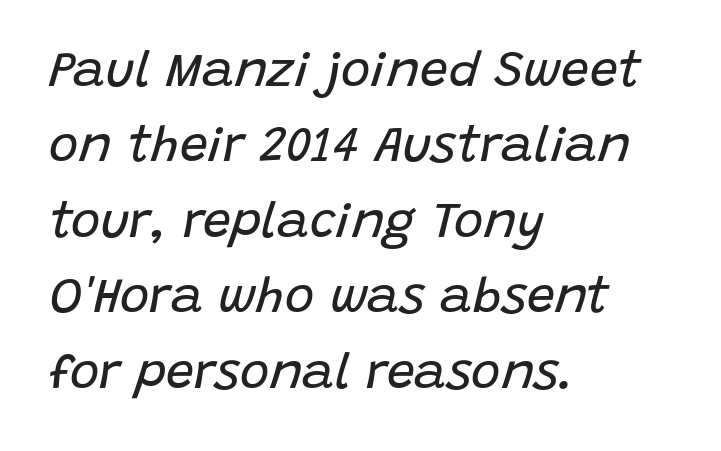
Q: Is the text bold? A: No.
Q: Is the text italic (slanted)? A: Yes, it leans right by about 15 degrees.
Q: Is the text underlined? A: No.
Q: How is the paragraph aligned? A: Left-aligned.
Q: Is the spacing between letters normal or unusually wide? A: Normal.
Q: Is the spacing between lines tight, normal or loose? A: Normal.
Q: Width (condensed, normal, or wide)? A: Normal.
Q: Stroke contrast? A: Low.
Q: x-height? A: Large.
Q: Monospaced? A: No.
